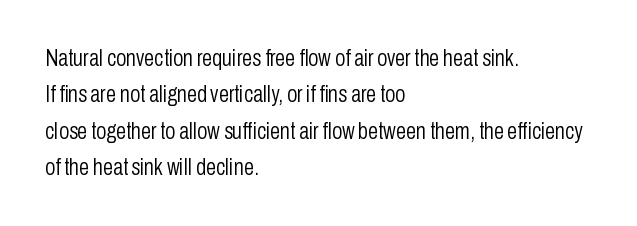
Compared with typical paragraphs, the rows here are spaced about the same. The letterforms sit at book weight or below. Ascenders rise straight up at ninety degrees. The lines are quadded left. Check the space under the baseline: it is left empty. Tracking value appears to be zero — textbook default spacing.
